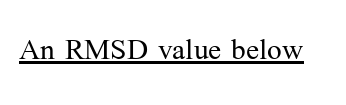
On a weight scale, this lands at 450 or below. Underlining? Definitely there. Character widths vary here, with narrow letters taking less room than wide ones. Type style note: has serifs.
